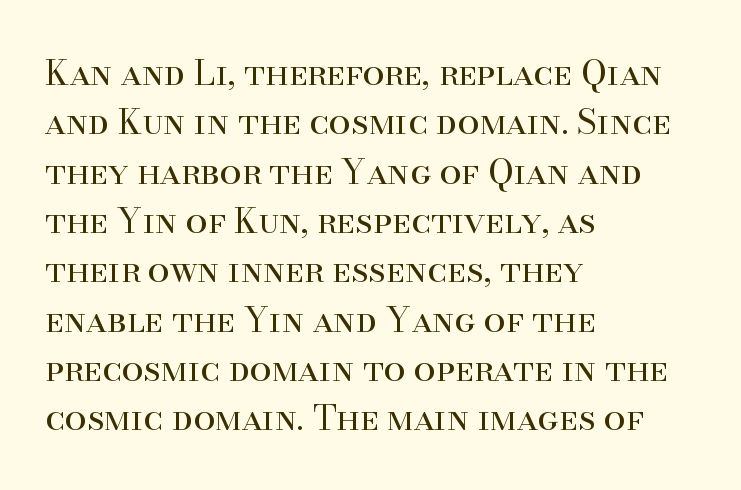
Stroke mass is kept to a normal reading level or below. The paragraph has a hard left edge and a soft right edge. The tracking reads as untouched default to a designer's eye. The block of text has a typical density, with ordinary space between rows. The letters carry serifs — small finishing strokes at the ends of their stems.
